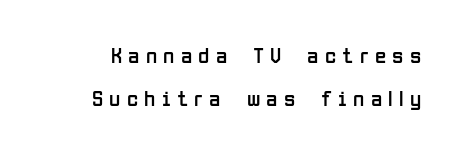
{"italic": "no", "bold": "no", "underline": "no", "line_spacing_ratio": 1.86, "letter_spacing": "wide", "letter_spacing_em": 0.27, "glyph_px": 23}
